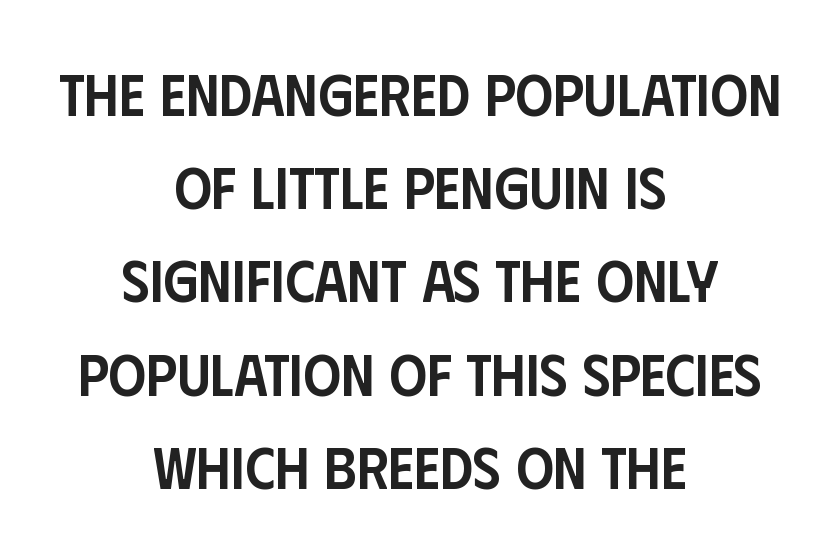
Q: Is the text bold? A: Semi-bold.
Q: Is the text italic (slanted)? A: No, it is upright.
Q: Is the typeface a serif or a sans-serif typeface? A: Sans-serif.
Q: Is the text underlined? A: No.
Q: How is the paragraph aligned? A: Centered.
Q: Is the spacing between letters normal or unusually wide? A: Normal.
Q: Is the spacing between lines tight, normal or loose? A: Normal.
Q: Width (condensed, normal, or wide)? A: Condensed.
Q: Stroke contrast? A: Low.
Q: x-height? A: Large.
Q: Monospaced? A: No.
